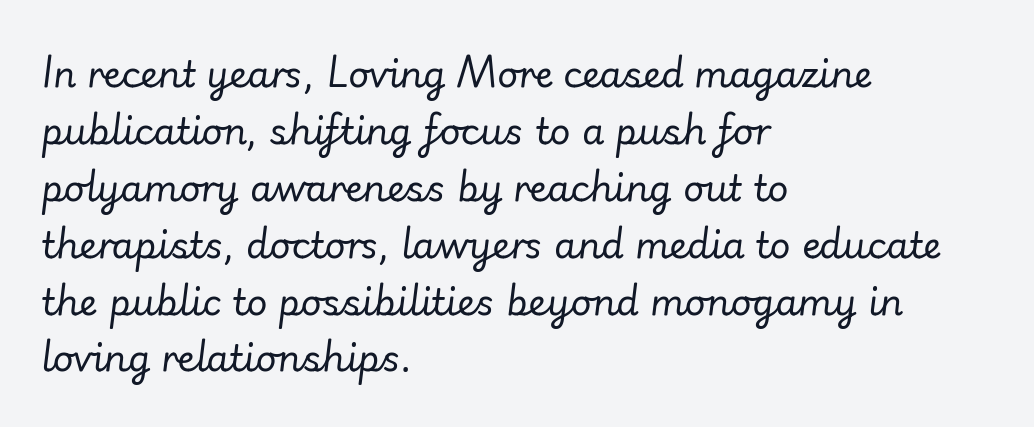
Think of a printed novel: that variable character pitch is what you see here. The gap between lines stays unmarked. Evenly set lines give the paragraph a standard silhouette. Short and long lines alike share a common starting point at left. Compared with typical body copy, the letter spacing here is the same.
